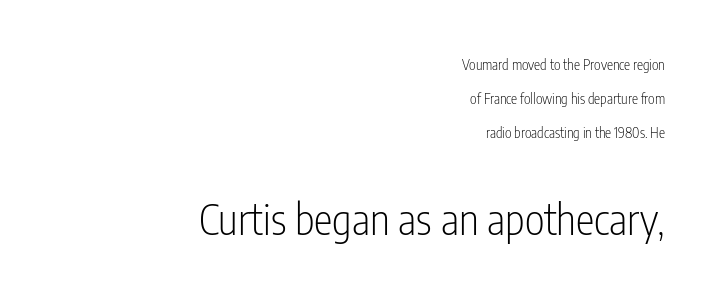
Q: Is the text bold? A: No.
Q: Is the text italic (slanted)? A: No, it is upright.
Q: Is the typeface a serif or a sans-serif typeface? A: Sans-serif.
Q: Is the text underlined? A: No.
Q: How is the paragraph aligned? A: Right-aligned.
Q: Is the spacing between letters normal or unusually wide? A: Normal.
Q: Is the spacing between lines tight, normal or loose? A: Loose.
Q: Which block of text is set in a larger size, the first (top) or the second (bottom)? A: The second (bottom) one.
Q: Width (condensed, normal, or wide)? A: Condensed.
Q: Stroke contrast? A: Low.
Q: x-height? A: Medium.
Q: Monospaced? A: No.
